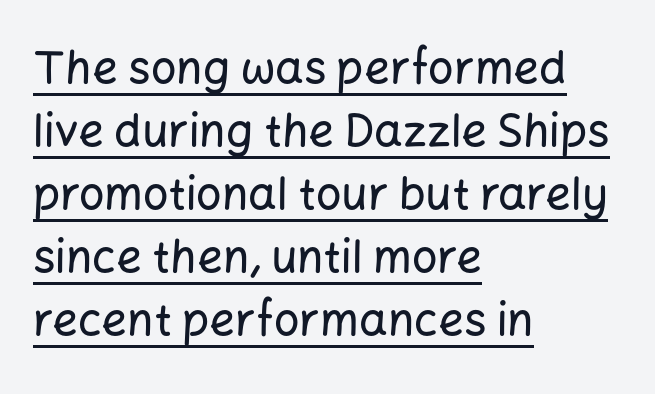
The image shows 45 px sans-serif type, upright; set left-aligned, normal line spacing (1.4x), normal letter spacing, underlined; low stroke contrast and a medium x-height.
